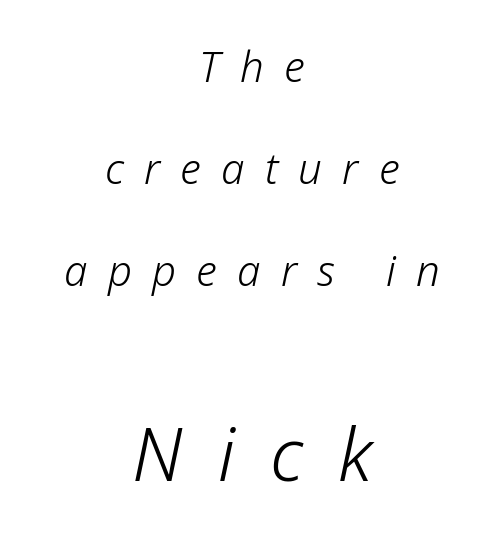
Letter spacing: wide. Widely set lines give the paragraph a tall, airy silhouette. The whole block is typeset with a tilt. Is this a fixed-width face? No — the glyphs have proportional, varying widths. The space directly below the letters is spotless.
